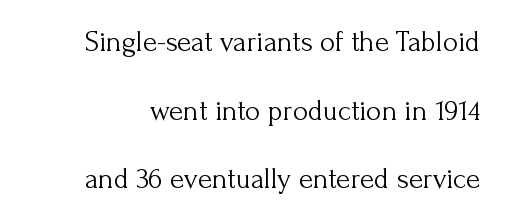
{"serif": "yes", "italic": "no", "bold": "no", "weight": "light", "width": "normal", "stroke_contrast": "medium", "x_height": "small", "monospaced": "no", "underline": "no", "line_spacing": "loose", "line_spacing_ratio": 2.37, "letter_spacing": "normal", "letter_spacing_em": 0.0, "glyph_px": 29}
